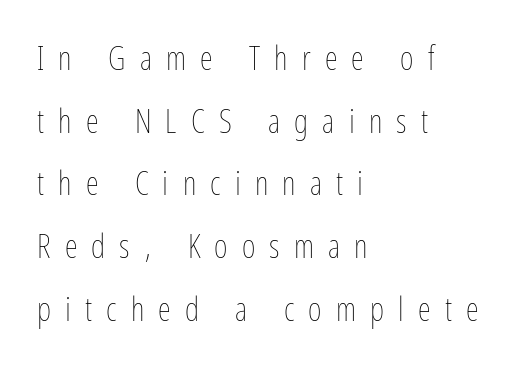
Q: Is the text bold? A: No.
Q: Is the text italic (slanted)? A: No, it is upright.
Q: Is the text underlined? A: No.
Q: How is the paragraph aligned? A: Left-aligned.
Q: Is the spacing between letters normal or unusually wide? A: Unusually wide.
Q: Is the spacing between lines tight, normal or loose? A: Loose.
Q: Width (condensed, normal, or wide)? A: Condensed.
Q: Stroke contrast? A: Low.
Q: x-height? A: Medium.
Q: Monospaced? A: No.
